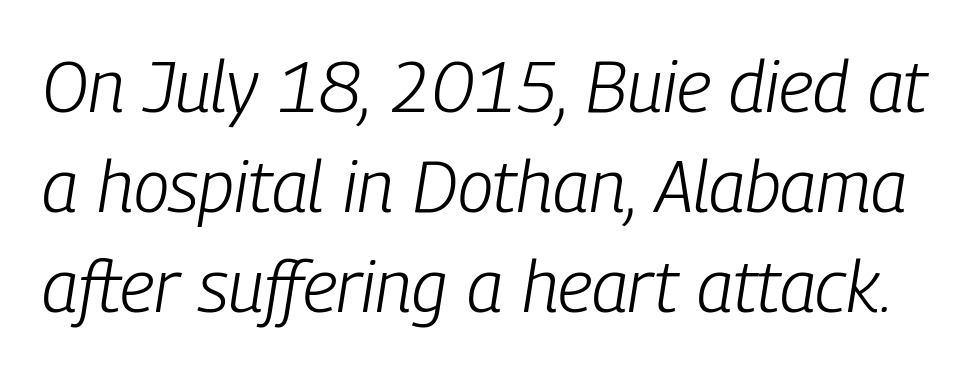
The image shows 72 px light, condensed type, italic (leaning right); set normal line spacing (1.39x), normal letter spacing, not underlined; low stroke contrast and a medium x-height.
